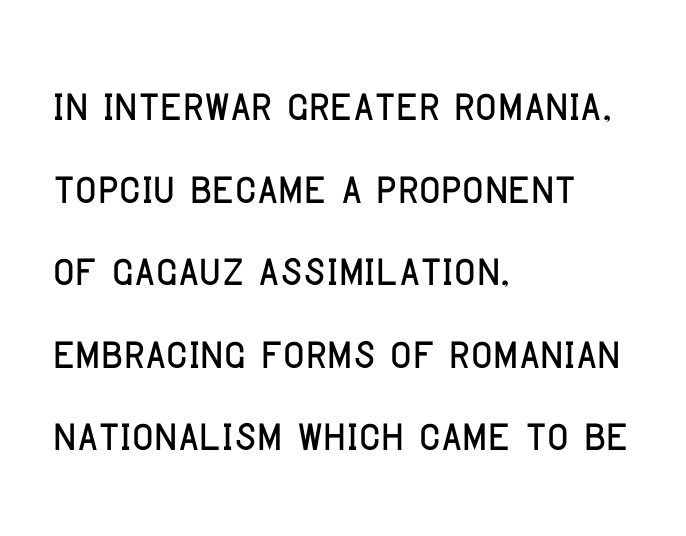
Proportional: the letters do not fall into vertical columns. Compared with typical body copy, the letter spacing here is the same. Each new line begins a customary step beneath the previous one. Tall strokes in this sample are plumb rather than angled. The lines in this sample share a left origin and differ only in where they stop.
